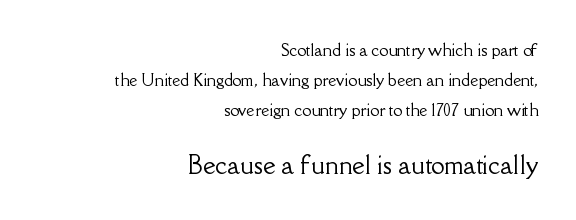
Q: Is the text italic (slanted)? A: No, it is upright.
Q: Is the text underlined? A: No.
Q: How is the paragraph aligned? A: Right-aligned.
Q: Is the spacing between letters normal or unusually wide? A: Normal.
Q: Which block of text is set in a larger size, the first (top) or the second (bottom)? A: The second (bottom) one.
